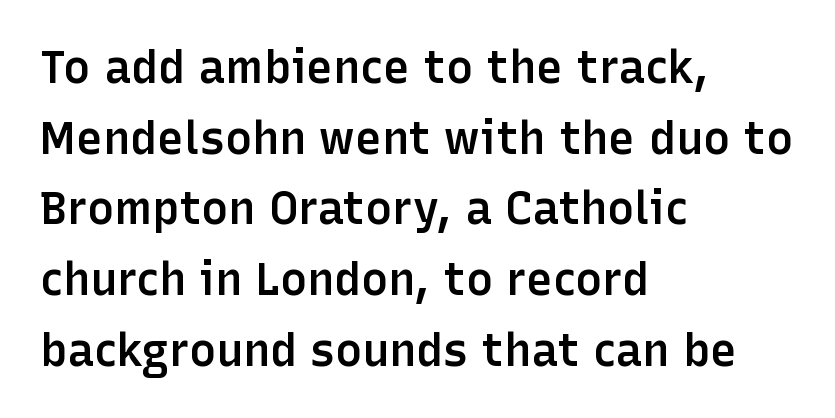
Q: Is the text bold? A: Semi-bold.
Q: Is the text italic (slanted)? A: No, it is upright.
Q: Is the typeface a serif or a sans-serif typeface? A: Sans-serif.
Q: Is the text underlined? A: No.
Q: How is the paragraph aligned? A: Left-aligned.
Q: Is the spacing between letters normal or unusually wide? A: Normal.
Q: Is the spacing between lines tight, normal or loose? A: Normal.
Q: Width (condensed, normal, or wide)? A: Normal.
Q: Stroke contrast? A: Low.
Q: x-height? A: Medium.
Q: Monospaced? A: No.
